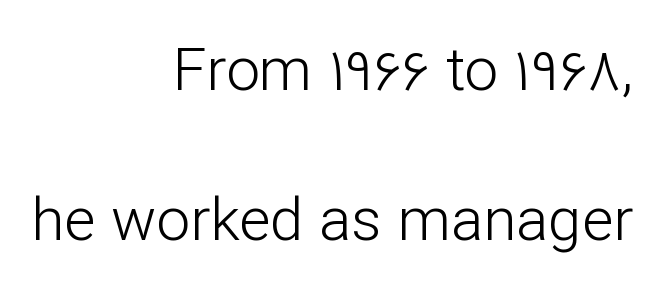
{"serif": "no", "italic": "no", "bold": "no", "weight": "light", "width": "normal", "stroke_contrast": "low", "x_height": "medium", "monospaced": "no", "underline": "no", "align": "right", "line_spacing": "loose", "line_spacing_ratio": 2.5, "letter_spacing": "normal", "letter_spacing_em": 0.0, "glyph_px": 60}
